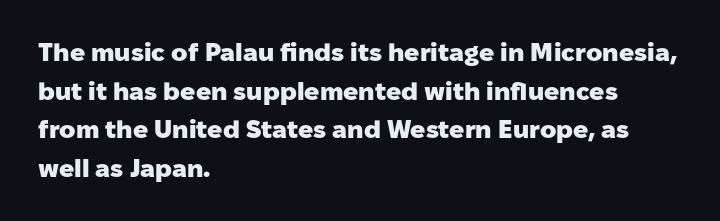
Lines of text with bare space underneath. Default kerning and tracking; the words read as compact shapes. Typeset ragged right — the left edge is the straight one. Regarding leading, the lines here are spaced in the standard way. Every stem runs plumb, perpendicular to the baseline.
